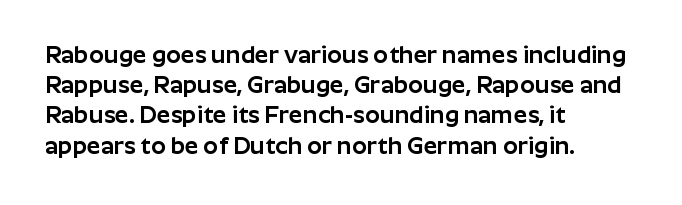
{"italic": "no", "underline": "no", "align": "left", "line_spacing": "normal", "line_spacing_ratio": 1.26, "letter_spacing": "normal", "letter_spacing_em": 0.0, "glyph_px": 24}
